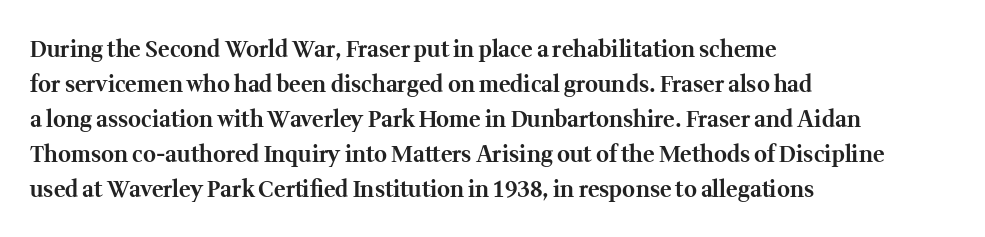
The image shows 22 px bold type, upright; set left-aligned, normal line spacing (1.59x), normal letter spacing, not underlined.
